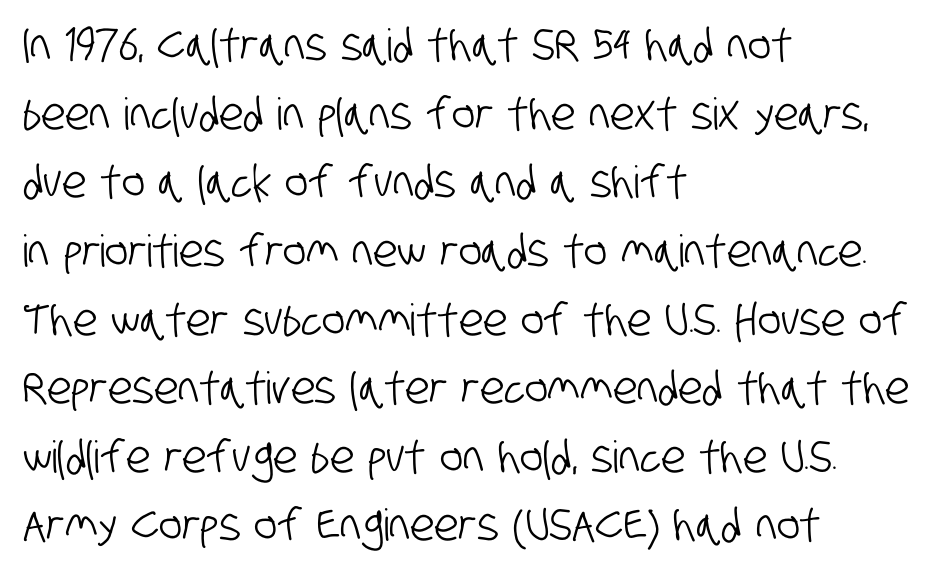
{"serif": "no", "width": "condensed", "stroke_contrast": "low", "x_height": "large", "monospaced": "no", "underline": "no", "align": "left", "line_spacing": "normal", "line_spacing_ratio": 1.56, "letter_spacing": "normal", "letter_spacing_em": 0.0, "glyph_px": 44}
